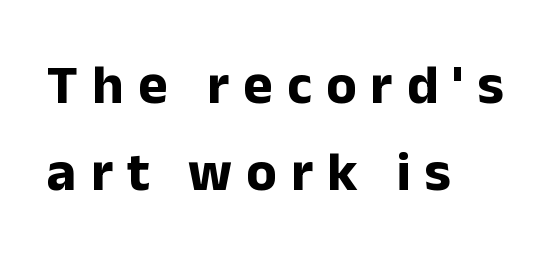
{"serif": "no", "italic": "no", "bold": "yes", "weight": "bold", "width": "normal", "stroke_contrast": "low", "x_height": "medium", "monospaced": "no", "underline": "no", "align": "left", "line_spacing": "normal", "line_spacing_ratio": 1.55, "letter_spacing": "wide", "letter_spacing_em": 0.25, "glyph_px": 56}
